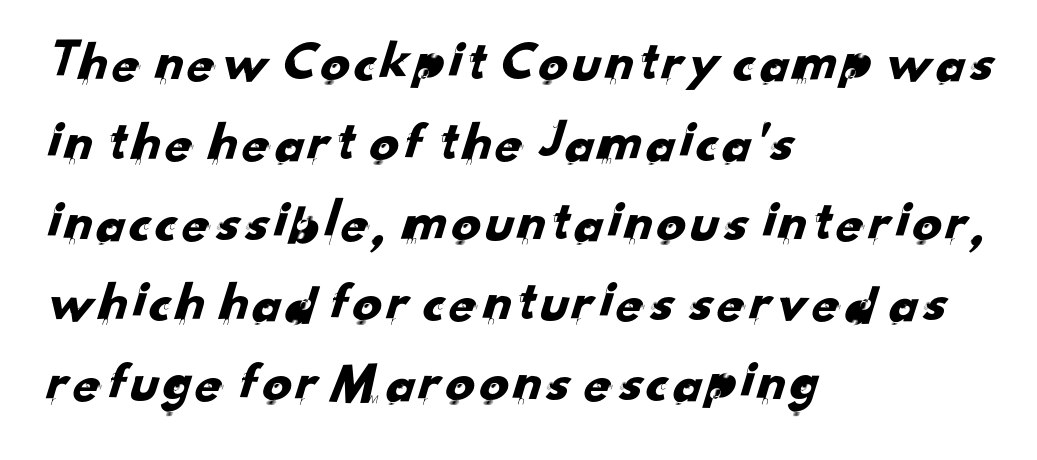
Q: Is the typeface a serif or a sans-serif typeface? A: Sans-serif.
Q: Is the text underlined? A: No.
Q: How is the paragraph aligned? A: Left-aligned.
Q: Is the spacing between letters normal or unusually wide? A: Normal.
Q: Is the spacing between lines tight, normal or loose? A: Normal.
Q: Width (condensed, normal, or wide)? A: Normal.
Q: Stroke contrast? A: Low.
Q: x-height? A: Small.
Q: Monospaced? A: No.
